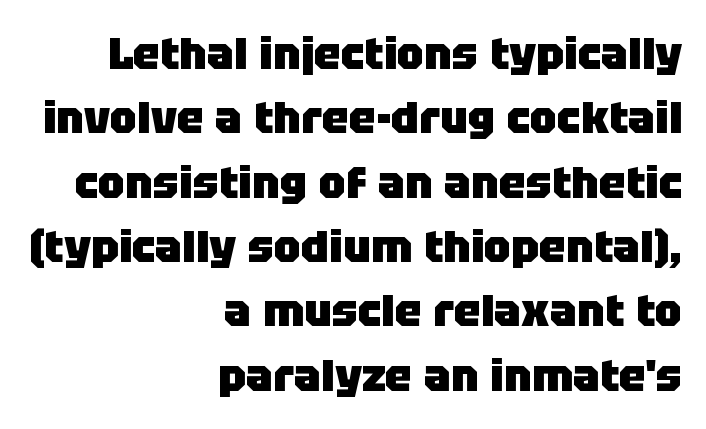
Summary of vertical rhythm: regular, with standard interline spacing. Notice how the passage keeps a crisp vertical edge on the right only. The foot of each line stays bare and open. Nothing unusual about the tracking: characters are spaced as the font intends. Each glyph is drawn with heavy, bold strokes.
